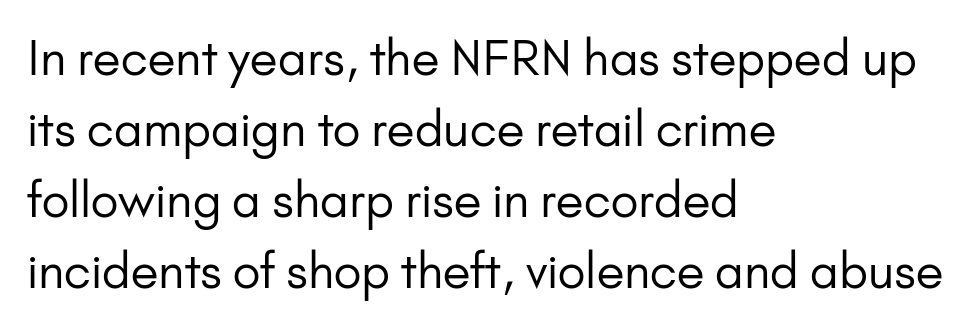
{"serif": "no", "italic": "no", "bold": "no", "weight": "regular", "width": "normal", "stroke_contrast": "low", "x_height": "small", "monospaced": "no", "underline": "no", "align": "left", "line_spacing": "normal", "line_spacing_ratio": 1.48, "letter_spacing": "normal", "letter_spacing_em": 0.0, "glyph_px": 48}
